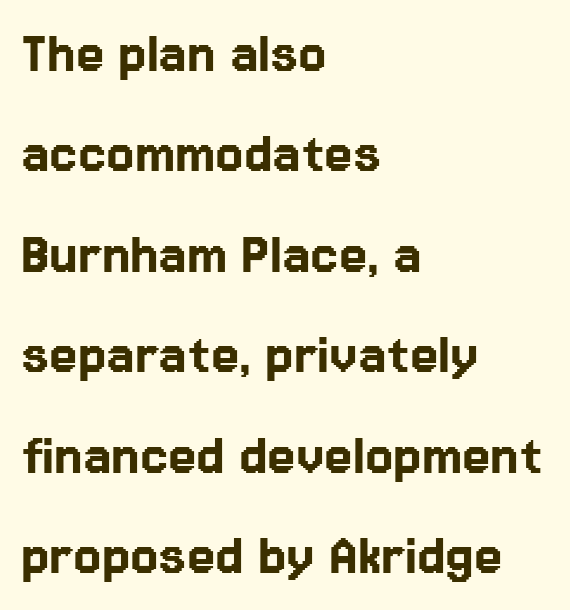
{"serif": "no", "italic": "no", "width": "normal", "stroke_contrast": "low", "x_height": "medium", "monospaced": "no", "underline": "no", "align": "left", "line_spacing": "normal", "line_spacing_ratio": 1.57, "letter_spacing": "normal", "letter_spacing_em": 0.0, "glyph_px": 64}
